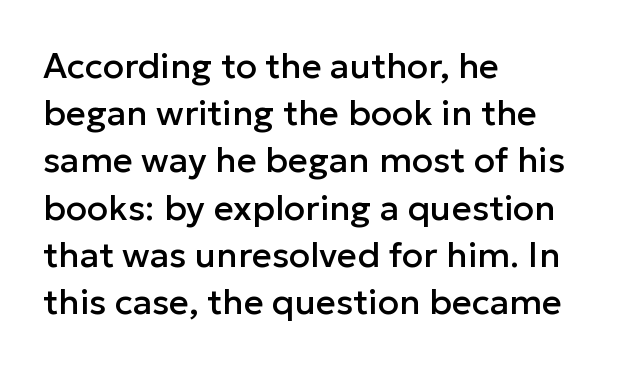
Italic? Not at all — the glyphs are vertical. Line beginnings align vertically; line endings do not. The face used here is a sans, in the tradition of grotesques and geometrics. These lines are rendered in a variable-pitch font.
